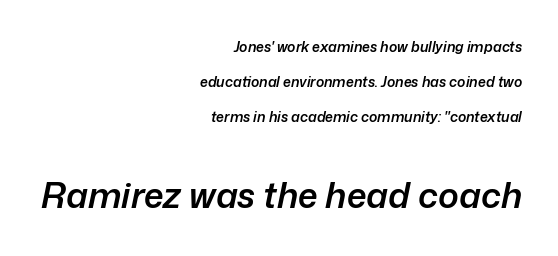
{"italic": "yes", "lean": "right", "slant_degrees": 12, "bold": "semi", "weight": "semibold", "width": "normal", "stroke_contrast": "low", "x_height": "medium", "monospaced": "no", "underline": "no", "align": "right", "line_spacing": "loose", "line_spacing_ratio": 2.49, "letter_spacing": "normal", "letter_spacing_em": 0.0, "larger_block": "second", "size_ratio": 2.5, "glyph_px": 35}
